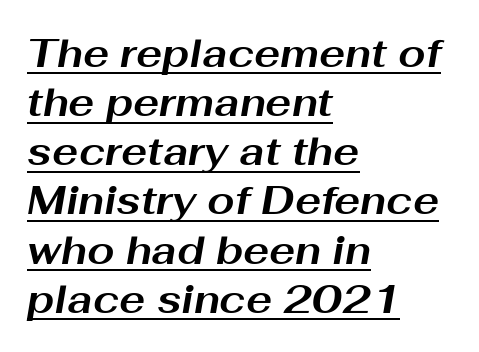
Q: Is the text bold? A: Yes.
Q: Is the text italic (slanted)? A: Yes, it leans right by about 10 degrees.
Q: Is the text underlined? A: Yes.
Q: How is the paragraph aligned? A: Left-aligned.
Q: Is the spacing between letters normal or unusually wide? A: Normal.
Q: Is the spacing between lines tight, normal or loose? A: Normal.
Q: Width (condensed, normal, or wide)? A: Wide.
Q: Stroke contrast? A: Medium.
Q: x-height? A: Medium.
Q: Monospaced? A: No.
